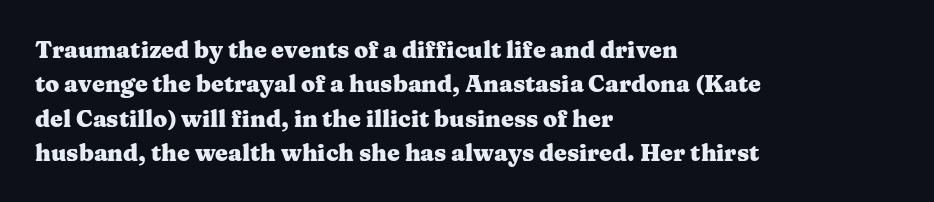
Q: Is the text bold? A: Yes.
Q: Is the text italic (slanted)? A: No, it is upright.
Q: Is the text underlined? A: No.
Q: How is the paragraph aligned? A: Left-aligned.
Q: Is the spacing between letters normal or unusually wide? A: Normal.
Q: Is the spacing between lines tight, normal or loose? A: Normal.
